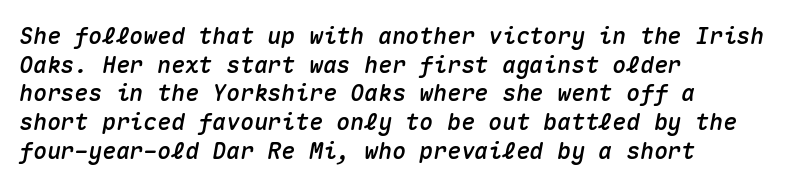
The image shows 23 px text type, italic (leaning right); set left-aligned, normal line spacing (1.25x), normal letter spacing, not underlined.
